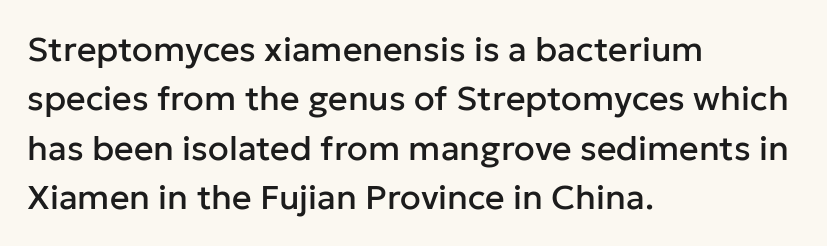
The image shows 34 px sans-serif type, upright; set left-aligned, normal line spacing (1.45x), normal letter spacing, not underlined; low stroke contrast and a medium x-height.
